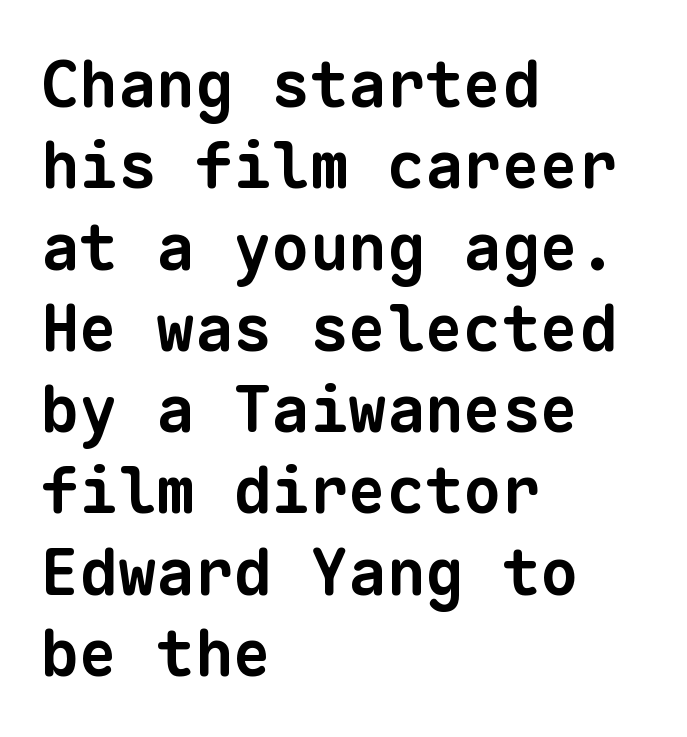
Looks like terminal output: every glyph gets an equal slot. A typesetter would label this face a sans. Quick note: underline off. The rows are spaced the way most documents space them.
